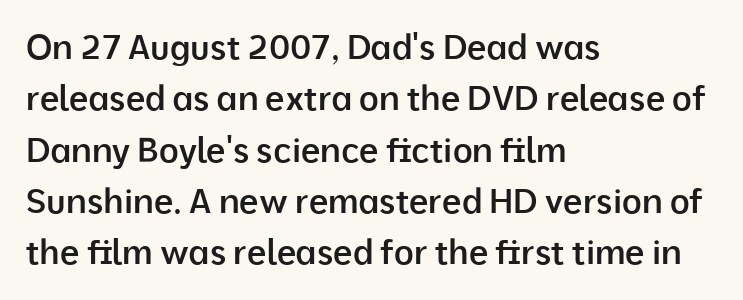
Q: Is the text bold? A: Semi-bold.
Q: Is the text italic (slanted)? A: No, it is upright.
Q: Is the typeface a serif or a sans-serif typeface? A: Sans-serif.
Q: Is the text underlined? A: No.
Q: How is the paragraph aligned? A: Left-aligned.
Q: Is the spacing between letters normal or unusually wide? A: Normal.
Q: Is the spacing between lines tight, normal or loose? A: Normal.
Q: Width (condensed, normal, or wide)? A: Normal.
Q: Stroke contrast? A: Low.
Q: x-height? A: Medium.
Q: Monospaced? A: No.
